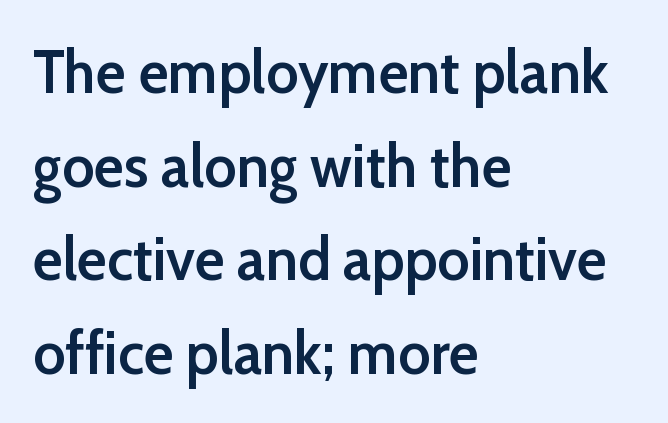
The image shows 62 px semibold sans-serif type, upright; set left-aligned, normal line spacing (1.51x), normal letter spacing, not underlined; low stroke contrast and a medium x-height.
